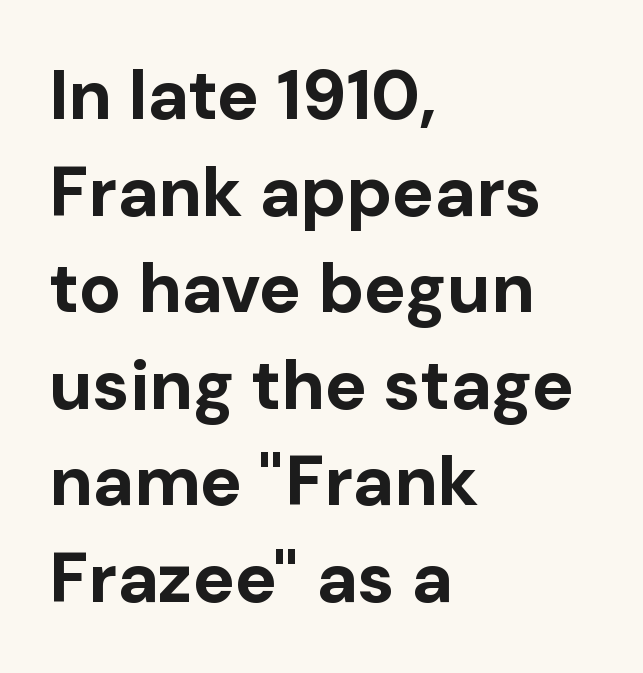
{"serif": "no", "italic": "no", "bold": "yes", "weight": "bold", "width": "normal", "stroke_contrast": "low", "x_height": "medium", "monospaced": "no", "underline": "no", "align": "left", "line_spacing": "normal", "line_spacing_ratio": 1.38, "letter_spacing": "normal", "letter_spacing_em": 0.0, "glyph_px": 70}
